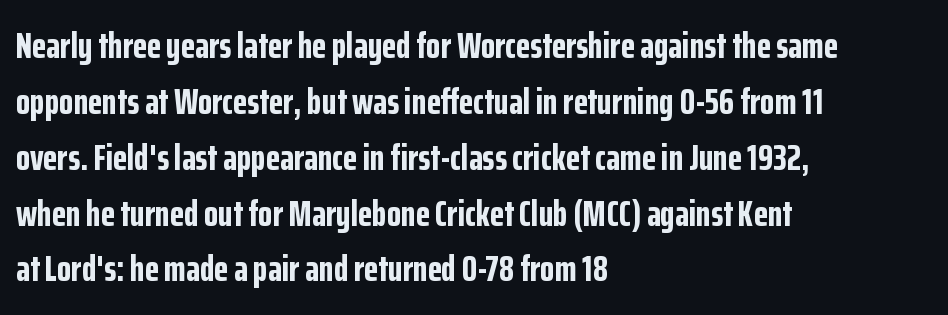
The image shows 37 px bold, condensed sans-serif type, upright; set left-aligned, normal line spacing (1.51x), normal letter spacing, not underlined; low stroke contrast and a medium x-height.
